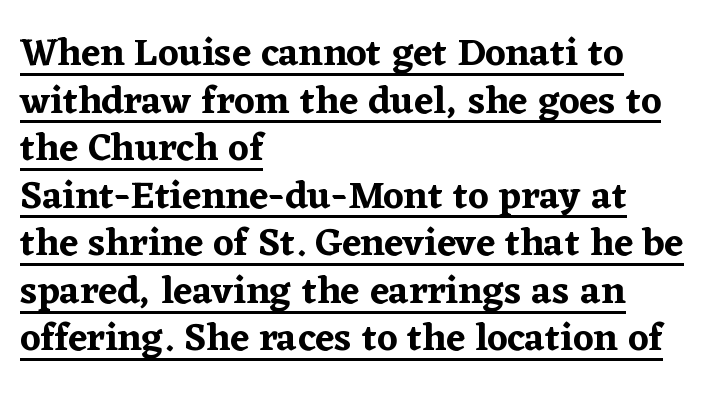
The letters stand upright; this is a roman face. Examine the stroke ends and you'll spot serifs. Students, observe the line beneath the letters — that is underlining. The horizontal fit of the characters is conventional and even. Think of a printed novel: that variable character pitch is what you see here.
